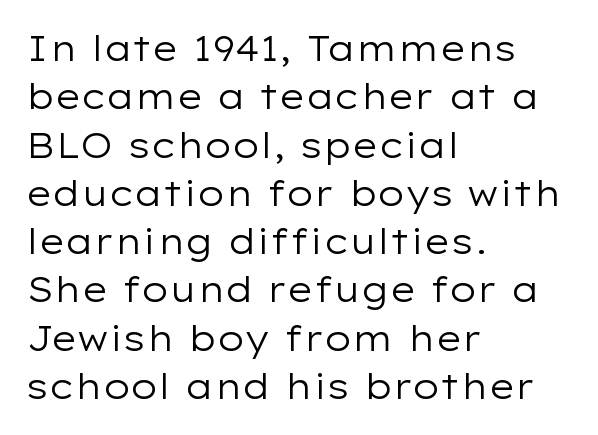
{"serif": "no", "italic": "no", "bold": "no", "weight": "regular", "width": "wide", "stroke_contrast": "low", "x_height": "medium", "monospaced": "no", "underline": "no", "align": "left", "line_spacing": "normal", "line_spacing_ratio": 1.38, "letter_spacing": "normal", "letter_spacing_em": 0.0, "glyph_px": 35}
